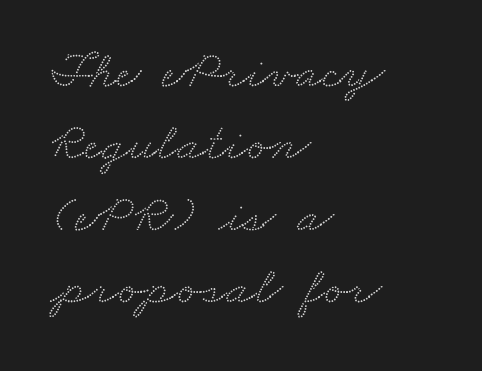
{"serif": "yes", "width": "wide", "stroke_contrast": "medium", "x_height": "small", "monospaced": "no", "underline": "no", "align": "left", "line_spacing": "normal", "line_spacing_ratio": 1.36, "letter_spacing": "normal", "letter_spacing_em": 0.0, "glyph_px": 53}
